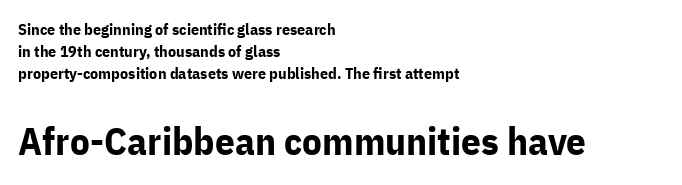
Is this a fixed-width face? No — the glyphs have proportional, varying widths. Caption: bold face, heavy strokes. Tracking here is standard; glyphs follow each other at the usual distance. The lettering stays uniformly vertical, giving the passage a roman look. The paragraph has a hard left edge and a soft right edge.
